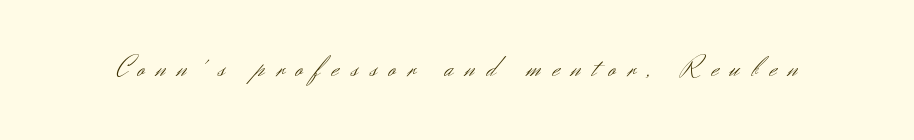
{"serif": "no", "bold": "no", "weight": "light", "width": "normal", "stroke_contrast": "medium", "x_height": "small", "monospaced": "no", "underline": "no", "letter_spacing": "wide", "letter_spacing_em": 0.41, "glyph_px": 29}
